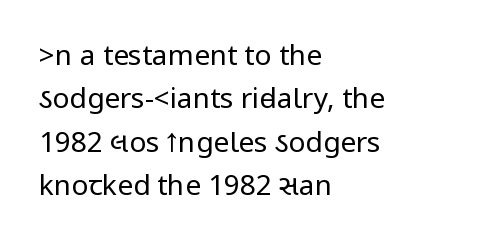
Q: Is the text bold? A: No.
Q: Is the text italic (slanted)? A: No, it is upright.
Q: Is the typeface a serif or a sans-serif typeface? A: Sans-serif.
Q: Is the text underlined? A: No.
Q: How is the paragraph aligned? A: Left-aligned.
Q: Is the spacing between letters normal or unusually wide? A: Normal.
Q: Is the spacing between lines tight, normal or loose? A: Normal.
Q: Width (condensed, normal, or wide)? A: Condensed.
Q: Stroke contrast? A: Low.
